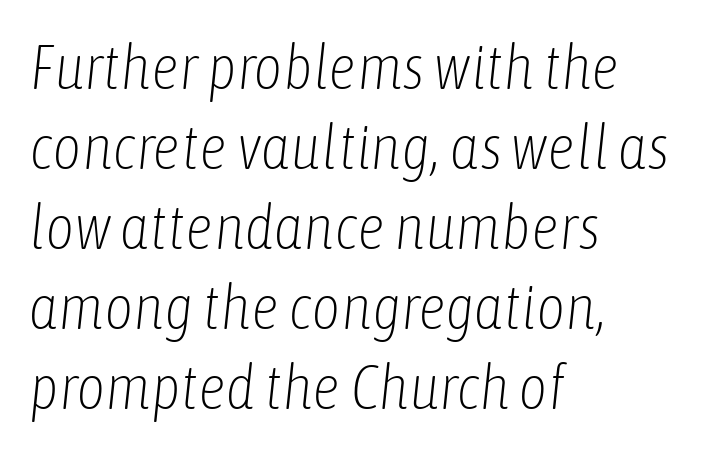
Tracking here is standard; glyphs follow each other at the usual distance. The lines in this sample share a left origin and differ only in where they stop. The strip under each line holds only bare page. The letters advance in unequal steps, a hallmark of proportional type. Is the type heavy? It reads as light-to-regular instead. Notice how the stems are inclined rather than vertical — that's the hallmark of italics.
